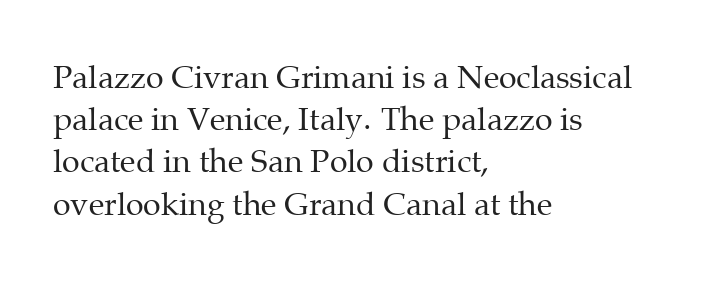
These lines are composed in type with serifs. Short and long lines alike share a common starting point at left. The font's upright variant was chosen for this text. Each new line begins a customary step beneath the previous one.
